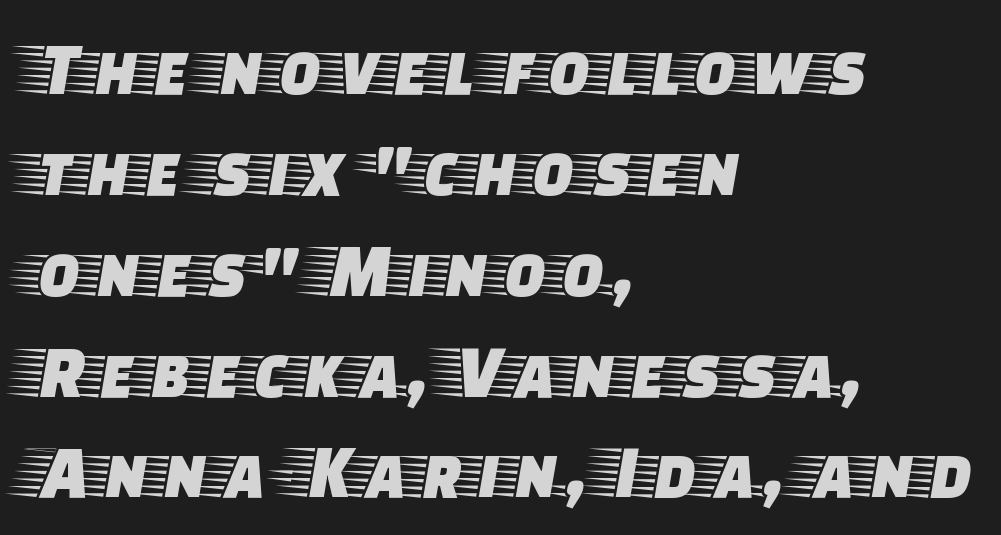
The image shows 77 px wide serif type; set left-aligned, normal line spacing (1.31x), normal letter spacing, not underlined; low stroke contrast and a large x-height.
